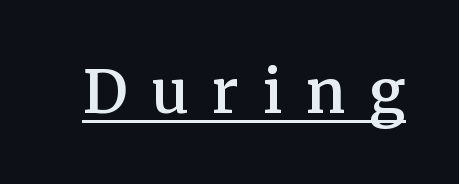
The rendering uses a semibold face; strokes are thickened but not to full bold. Ordinary non-slanted type is in use. The typesetter has applied underlining to the passage shown. Regarding serifs, this sample has them. Characters follow at a spacing far wider than the type designer built in. The passage shown is typed in a proportional face where columns would drift.
